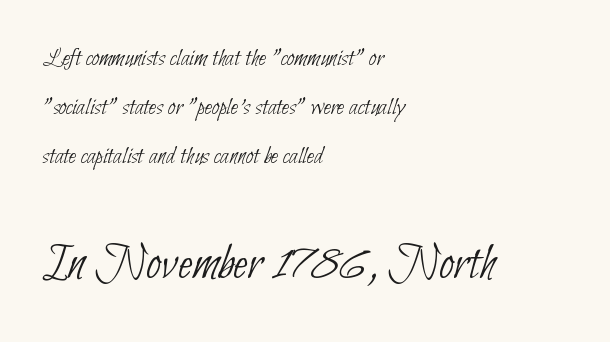
The image shows 53 px thin, condensed sans-serif type; set left-aligned, line spacing 1.88x, normal letter spacing, not underlined; the second (bottom) block is 2.04x larger; low stroke contrast and a small x-height.
